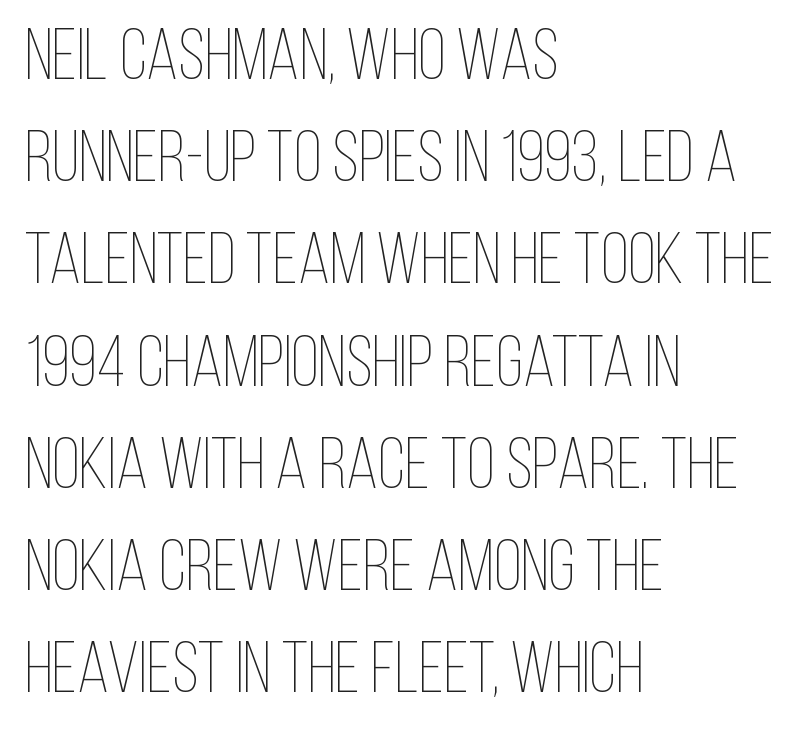
The image shows 72 px thin, condensed type, upright; set left-aligned, normal line spacing (1.42x), normal letter spacing, not underlined; low stroke contrast and a large x-height.
